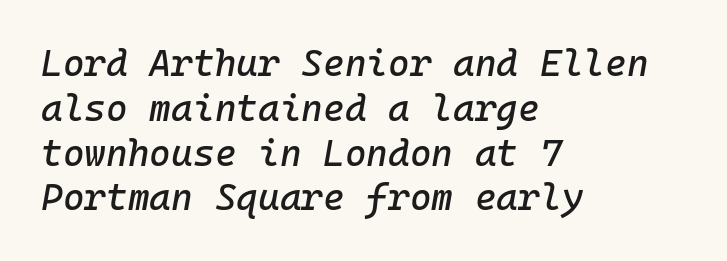
Q: Is the text italic (slanted)? A: Yes, it leans right by about 10 degrees.
Q: Is the text underlined? A: No.
Q: How is the paragraph aligned? A: Left-aligned.
Q: Is the spacing between letters normal or unusually wide? A: Normal.
Q: Width (condensed, normal, or wide)? A: Normal.
Q: Stroke contrast? A: Low.
Q: x-height? A: Medium.
Q: Monospaced? A: Yes.
